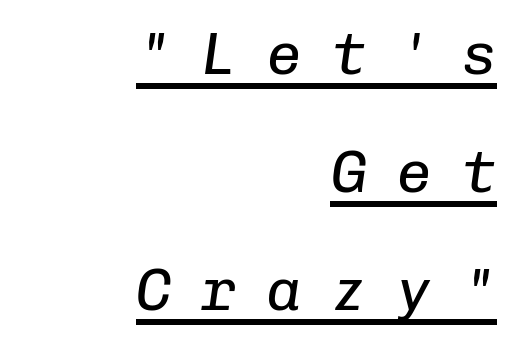
Q: Is the text bold? A: No.
Q: Is the text italic (slanted)? A: Yes, it leans right by about 8 degrees.
Q: Is the text underlined? A: Yes.
Q: How is the paragraph aligned? A: Right-aligned.
Q: Is the spacing between letters normal or unusually wide? A: Unusually wide.
Q: Is the spacing between lines tight, normal or loose? A: Loose.
Q: Width (condensed, normal, or wide)? A: Normal.
Q: Stroke contrast? A: Low.
Q: x-height? A: Medium.
Q: Monospaced? A: Yes.
